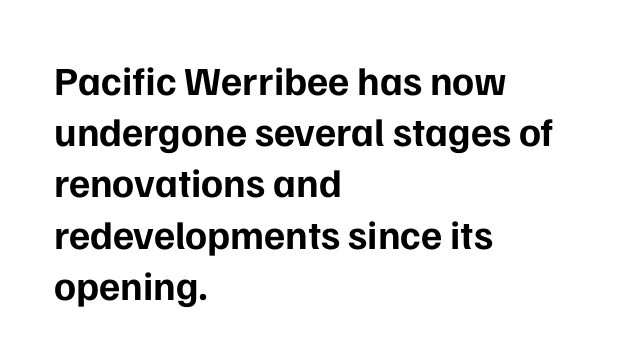
When letters stand straight like this, we call the style roman or upright. Compared with a centered layout, this one pins lines to the left instead. Regarding serifs, this sample does without them. Letter spacing: default. The space directly below the letters is spotless.
